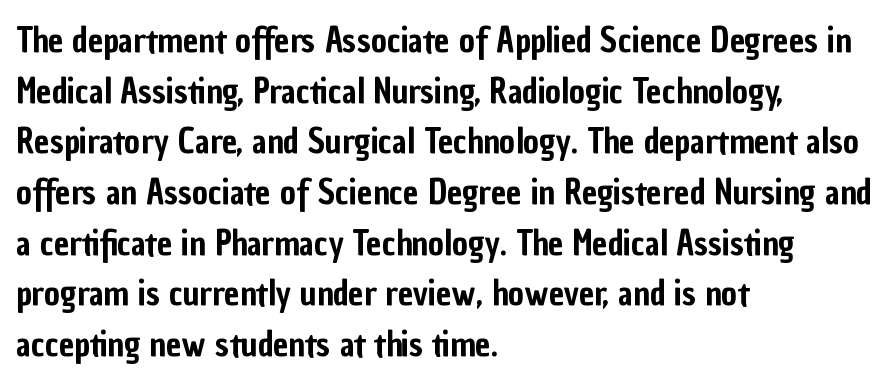
Q: Is the text italic (slanted)? A: No, it is upright.
Q: Is the typeface a serif or a sans-serif typeface? A: Sans-serif.
Q: Is the text underlined? A: No.
Q: How is the paragraph aligned? A: Left-aligned.
Q: Is the spacing between letters normal or unusually wide? A: Normal.
Q: Is the spacing between lines tight, normal or loose? A: Normal.
Q: Width (condensed, normal, or wide)? A: Condensed.
Q: Stroke contrast? A: Low.
Q: x-height? A: Medium.
Q: Monospaced? A: No.
